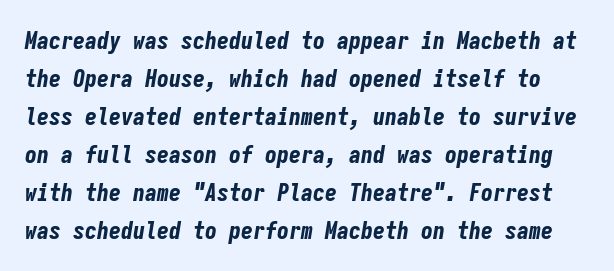
Quick note: italic. Horizontal bands of white between lines are of average thickness. Caption: standard tracking, unaltered. The characters look thick and weighty, a clear bold. Each row of text sits above clean, open space.
